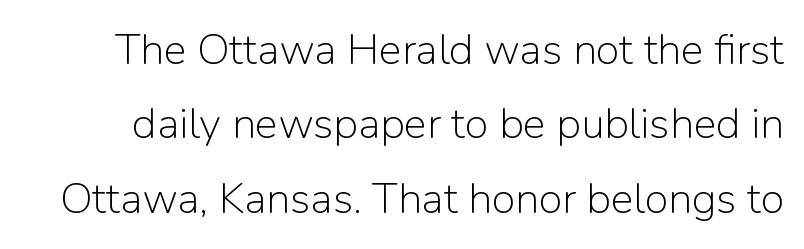
A typesetter would mark this as roman, not italic. Underlining? Definitely not there. This reads as an unemphasized weight, regular at the heaviest. The letters advance in unequal steps, a hallmark of proportional type. The rendering shows plain stroke endings on the letterforms — a sans-serif design.
